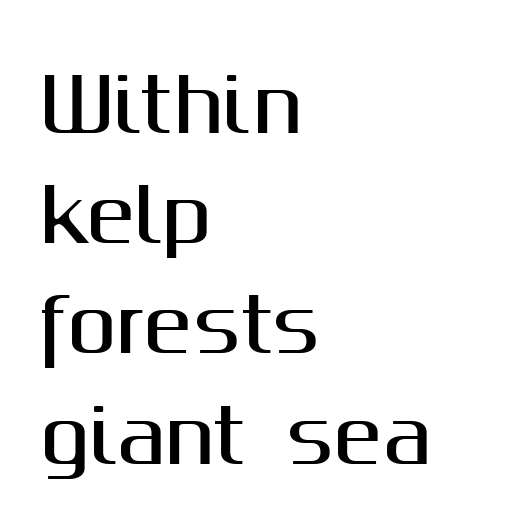
The image shows 73 px sans-serif type, upright; set left-aligned, normal line spacing (1.51x), normal letter spacing, not underlined; medium stroke contrast and a medium x-height.
